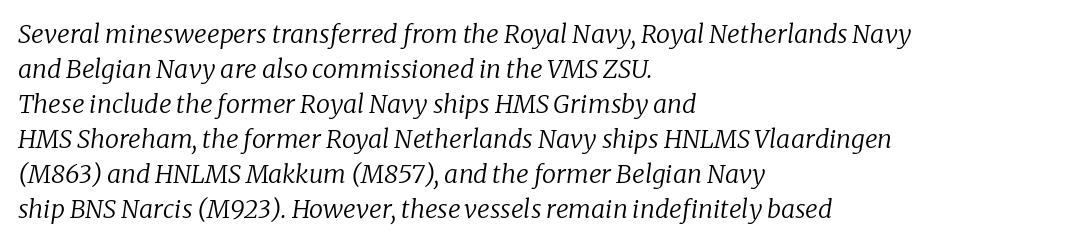
This rendering leaves character spacing at its baseline value. Stem width sits at or under what a default text font uses. Line spacing here is normal. An italicized treatment has been applied to the whole sample.
